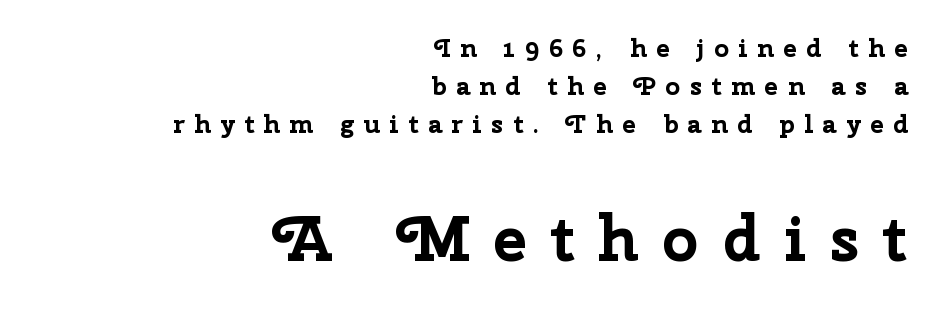
This layout puts the modest block above and the oversized block below. Varying glyph widths throughout — classic text-font behaviour. Horizontally, the lines are justified to the trailing edge only. Substantial extra tracking has been applied to these lines. The lettering holds an erect, upright posture throughout. This block has exactly the height ordinary leading produces.
